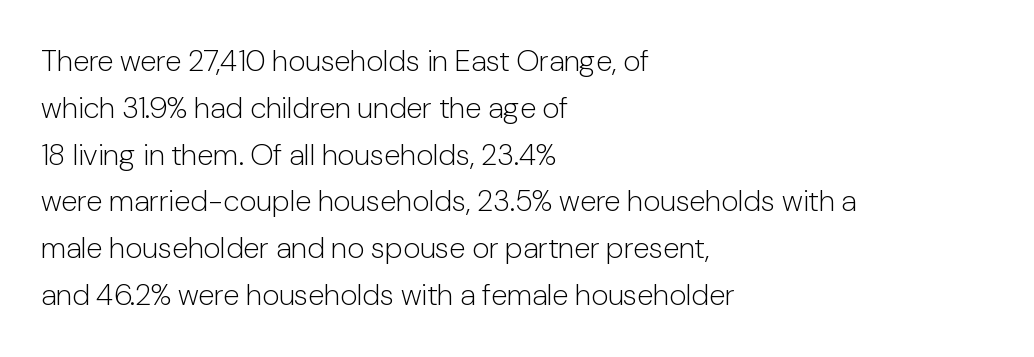
Q: Is the text bold? A: No.
Q: Is the text italic (slanted)? A: No, it is upright.
Q: Is the typeface a serif or a sans-serif typeface? A: Sans-serif.
Q: Is the text underlined? A: No.
Q: How is the paragraph aligned? A: Left-aligned.
Q: Is the spacing between letters normal or unusually wide? A: Normal.
Q: Is the spacing between lines tight, normal or loose? A: Normal.
Q: Width (condensed, normal, or wide)? A: Normal.
Q: Stroke contrast? A: Low.
Q: x-height? A: Medium.
Q: Monospaced? A: No.
